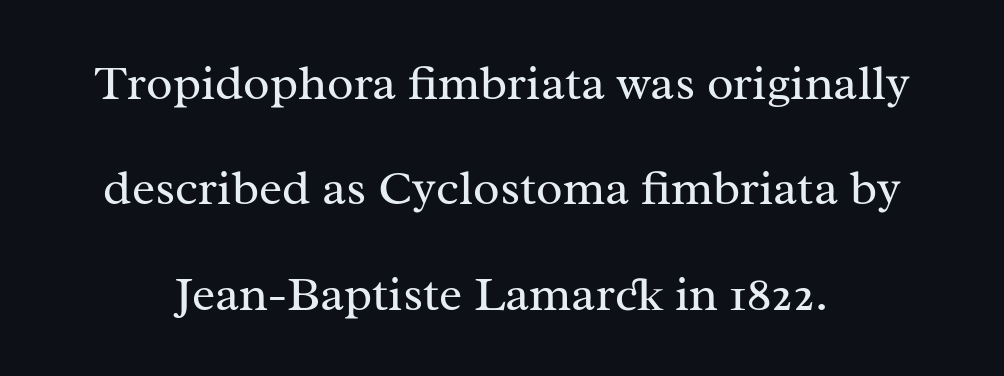
{"serif": "yes", "italic": "no", "bold": "no", "weight": "regular", "width": "normal", "stroke_contrast": "medium", "x_height": "medium", "monospaced": "no", "underline": "no", "align": "center", "line_spacing": "loose", "line_spacing_ratio": 2.15, "letter_spacing": "normal", "letter_spacing_em": 0.0, "glyph_px": 49}
